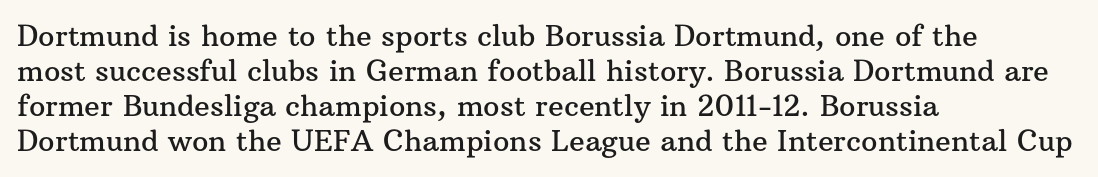
The image shows 29 px serif type, upright; set left-aligned, line spacing 1.21x, normal letter spacing, not underlined; medium stroke contrast and a medium x-height.
